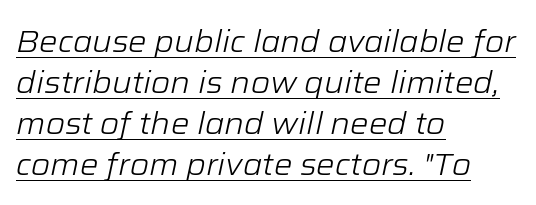
{"italic": "yes", "lean": "right", "slant_degrees": 12, "bold": "no", "weight": "light", "width": "normal", "stroke_contrast": "low", "x_height": "medium", "monospaced": "no", "underline": "yes", "align": "left", "line_spacing": "normal", "line_spacing_ratio": 1.32, "letter_spacing": "normal", "letter_spacing_em": 0.0, "glyph_px": 31}
